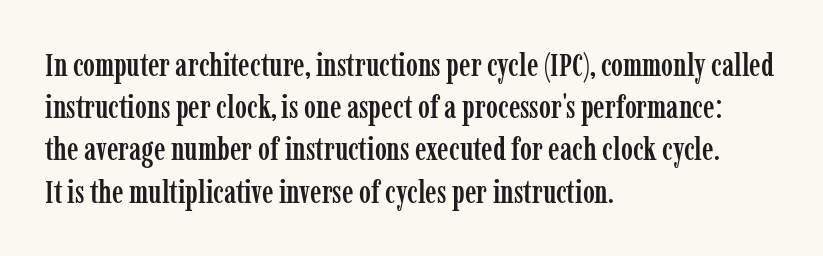
{"serif": "yes", "italic": "no", "width": "condensed", "stroke_contrast": "low", "x_height": "medium", "monospaced": "no", "underline": "no", "align": "left", "line_spacing": "normal", "line_spacing_ratio": 1.32, "letter_spacing": "normal", "letter_spacing_em": 0.0, "glyph_px": 32}
